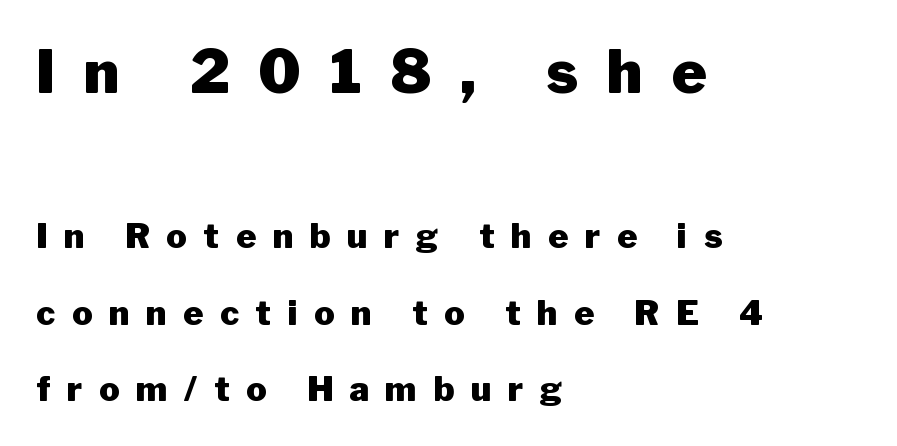
The letters in the upper block stand taller than those in the block below. This sample uses a sans-serif face. The line-height multiplier appears high, well above default. Spacing between characters has been opened up far beyond the box default. Looks like regular typesetting: each glyph gets only the width it needs. The paragraph shown leans on its left margin.
